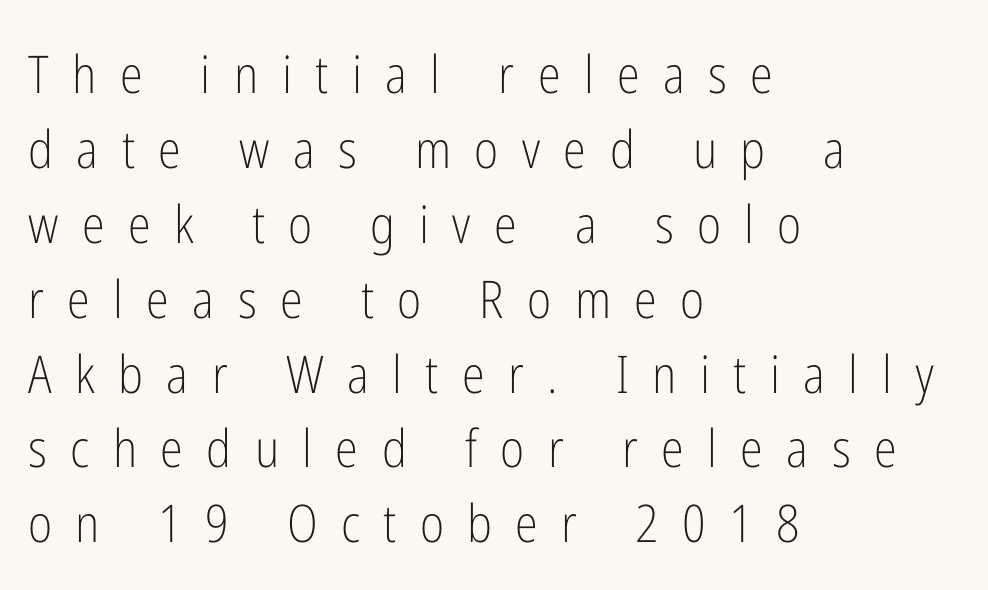
{"serif": "no", "italic": "no", "bold": "no", "weight": "light", "width": "condensed", "stroke_contrast": "low", "x_height": "medium", "monospaced": "no", "underline": "no", "align": "left", "line_spacing": "normal", "line_spacing_ratio": 1.44, "letter_spacing": "wide", "letter_spacing_em": 0.45, "glyph_px": 52}
